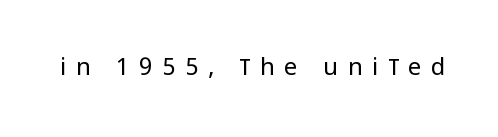
The image shows 24 px text type, upright; set unusually wide letter spacing (+0.4 em), not underlined.
